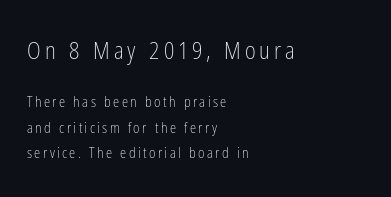
Q: Is the text bold? A: No.
Q: Is the text italic (slanted)? A: No, it is upright.
Q: Is the text underlined? A: No.
Q: How is the paragraph aligned? A: Left-aligned.
Q: Which block of text is set in a larger size, the first (top) or the second (bottom)? A: The first (top) one.
